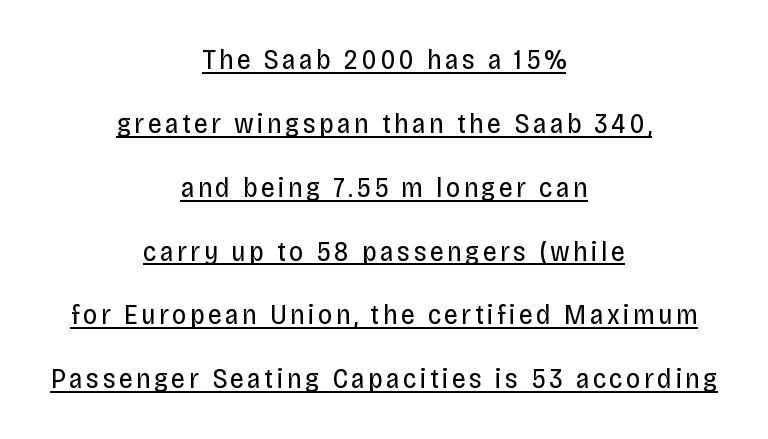
The image shows 28 px regular-weight, condensed sans-serif type, upright; set centered, loose line spacing (2.28x), underlined; low stroke contrast and a large x-height.
